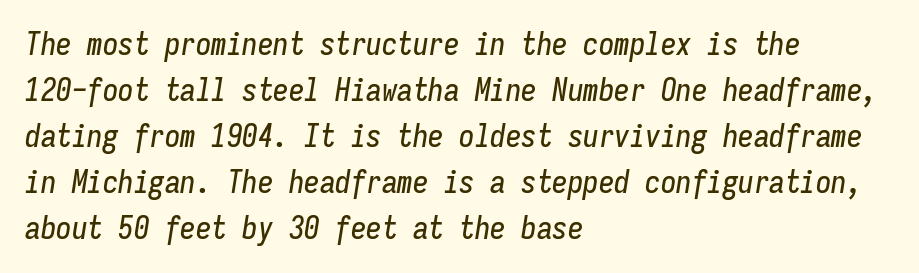
This rendering leaves character spacing at its baseline value. This rendering features lettering with no underline. The text block is weighted toward the left margin, trailing off unevenly rightward. Here the designer chose a console-style face with uniform glyph widths.
